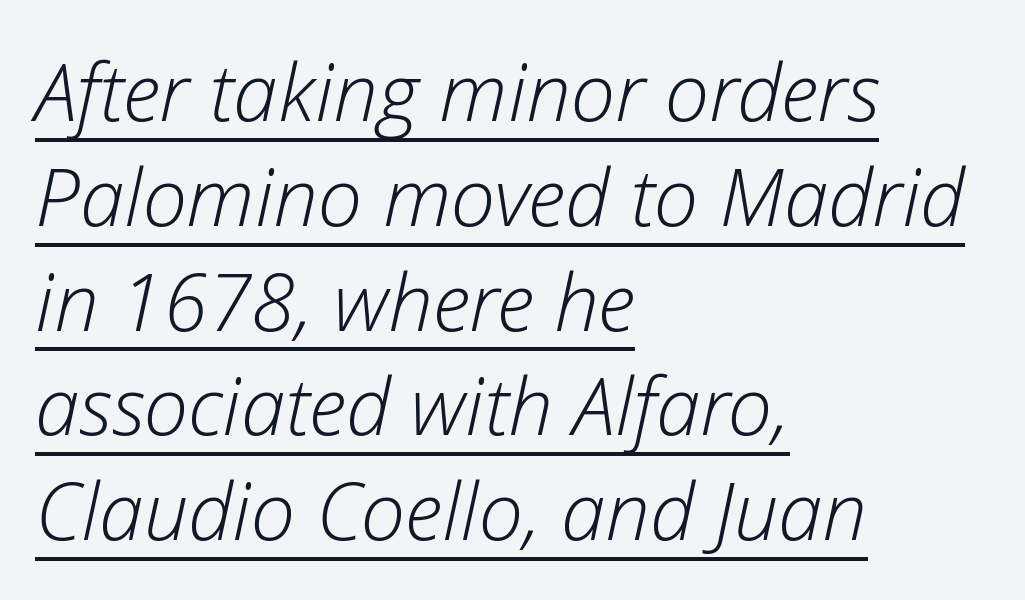
It's the slanting kind of type. Stem width sits at or under what a default text font uses. These characters rest on top of a visible drawn line. The leading is moderate, giving the passage an even texture. This sample uses plain, unmodified letter spacing. Each letter keeps its own natural width here, so spacing adapts to shape.
